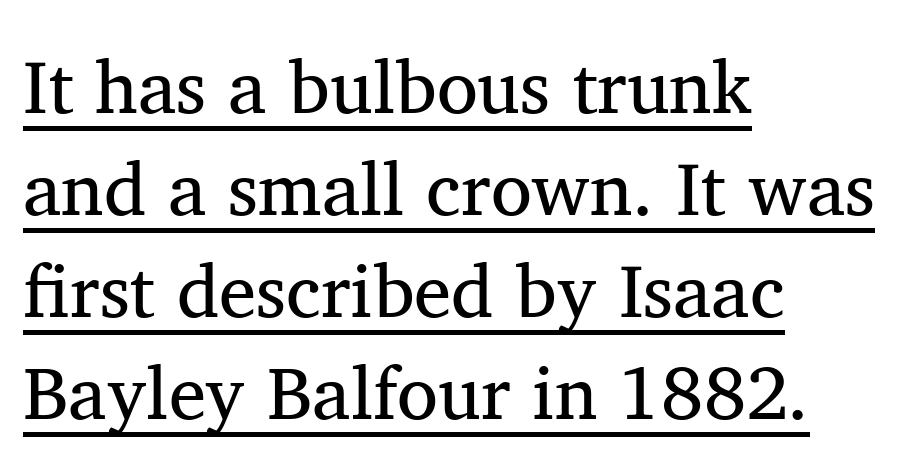
Q: Is the text bold? A: No.
Q: Is the text italic (slanted)? A: No, it is upright.
Q: Is the typeface a serif or a sans-serif typeface? A: Serif.
Q: Is the text underlined? A: Yes.
Q: How is the paragraph aligned? A: Left-aligned.
Q: Is the spacing between letters normal or unusually wide? A: Normal.
Q: Is the spacing between lines tight, normal or loose? A: Normal.
Q: Width (condensed, normal, or wide)? A: Normal.
Q: Stroke contrast? A: Medium.
Q: x-height? A: Medium.
Q: Monospaced? A: No.
